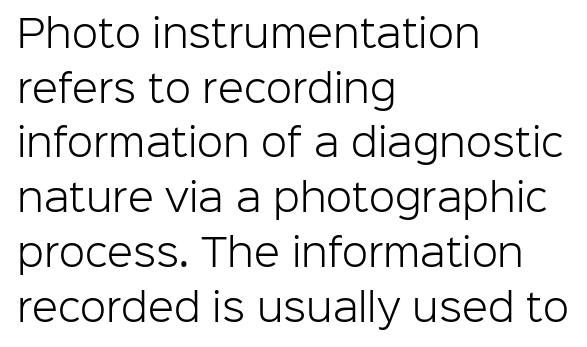
Q: Is the text bold? A: No.
Q: Is the text italic (slanted)? A: No, it is upright.
Q: Is the typeface a serif or a sans-serif typeface? A: Sans-serif.
Q: Is the text underlined? A: No.
Q: How is the paragraph aligned? A: Left-aligned.
Q: Is the spacing between letters normal or unusually wide? A: Normal.
Q: Is the spacing between lines tight, normal or loose? A: Normal.
Q: Width (condensed, normal, or wide)? A: Normal.
Q: Stroke contrast? A: Low.
Q: x-height? A: Medium.
Q: Monospaced? A: No.
